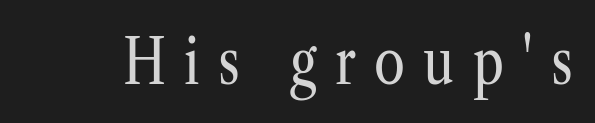
{"serif": "yes", "italic": "no", "bold": "no", "weight": "regular", "width": "condensed", "stroke_contrast": "low", "x_height": "medium", "monospaced": "no", "underline": "no", "letter_spacing": "wide", "letter_spacing_em": 0.29, "glyph_px": 63}
